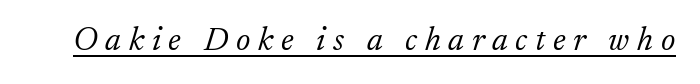
Q: Is the text bold? A: No.
Q: Is the text italic (slanted)? A: Yes, it leans right by about 17 degrees.
Q: Is the typeface a serif or a sans-serif typeface? A: Serif.
Q: Is the text underlined? A: Yes.
Q: Is the spacing between letters normal or unusually wide? A: Unusually wide.
Q: Width (condensed, normal, or wide)? A: Normal.
Q: Stroke contrast? A: Low.
Q: x-height? A: Small.
Q: Monospaced? A: No.
